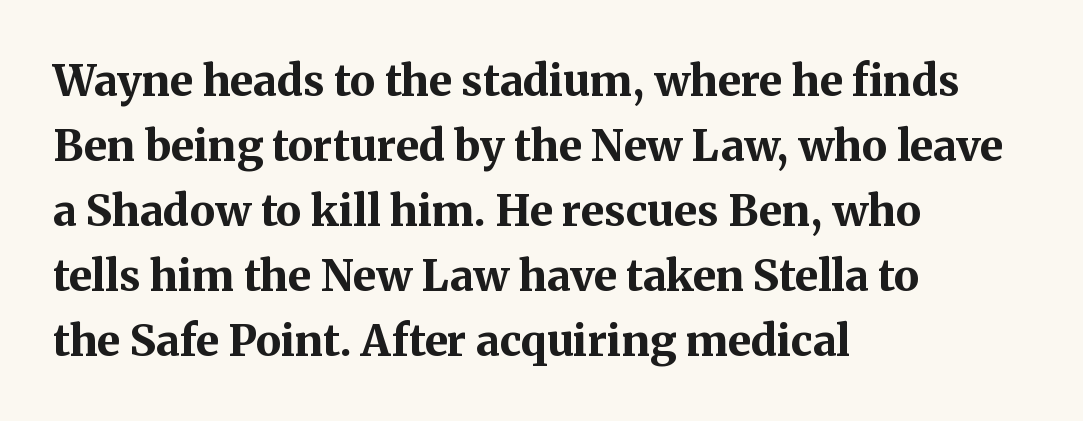
Caption: multi-line text, flush left, ragged right. A clean baseline with only descenders dipping below it. Varying glyph widths throughout — classic text-font behaviour. Honestly, the row spacing looks completely unremarkable.
